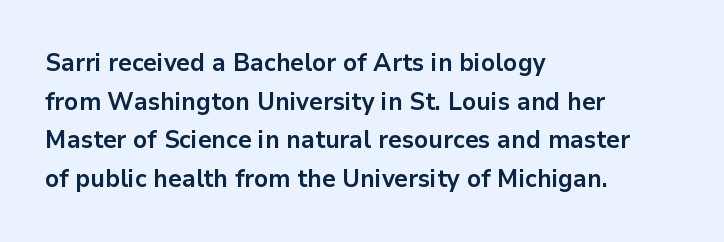
{"italic": "no", "bold": "yes", "underline": "no", "align": "left", "line_spacing": "normal", "line_spacing_ratio": 1.55, "letter_spacing": "normal", "letter_spacing_em": 0.0, "glyph_px": 25}
